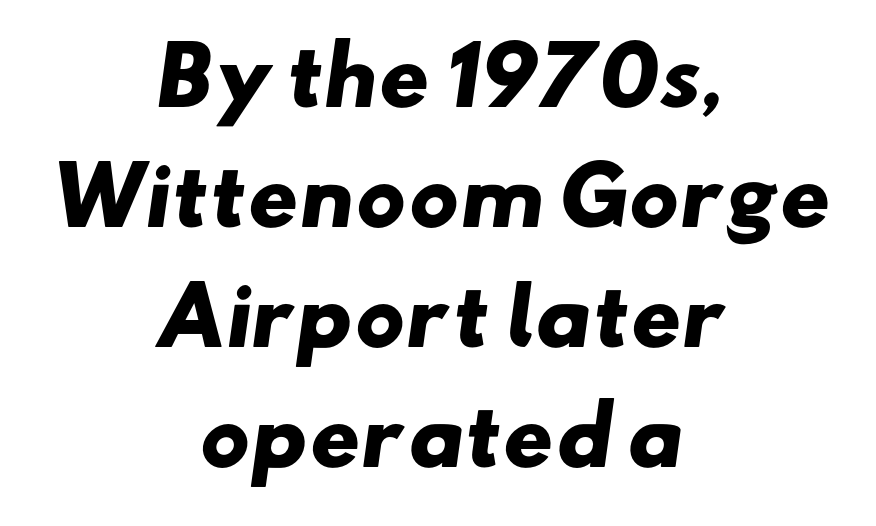
Q: Is the text bold? A: Yes.
Q: Is the typeface a serif or a sans-serif typeface? A: Sans-serif.
Q: Is the text underlined? A: No.
Q: How is the paragraph aligned? A: Centered.
Q: Is the spacing between letters normal or unusually wide? A: Normal.
Q: Is the spacing between lines tight, normal or loose? A: Normal.
Q: Width (condensed, normal, or wide)? A: Wide.
Q: Stroke contrast? A: Low.
Q: x-height? A: Small.
Q: Monospaced? A: No.
